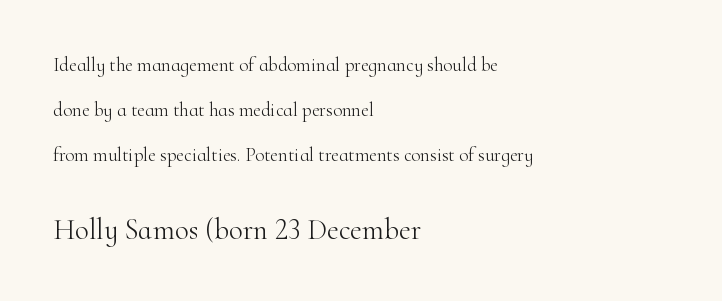
The image shows 29 px light serif type, upright; set left-aligned, loose line spacing (2.38x), normal letter spacing, not underlined; the second (bottom) block is 1.53x larger; high stroke contrast and a small x-height.
